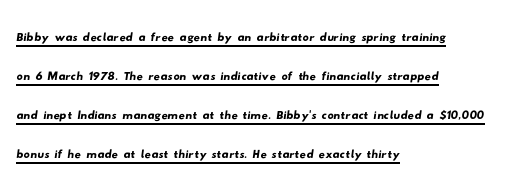
Q: Is the typeface a serif or a sans-serif typeface? A: Sans-serif.
Q: Is the text underlined? A: Yes.
Q: How is the paragraph aligned? A: Left-aligned.
Q: Is the spacing between letters normal or unusually wide? A: Normal.
Q: Is the spacing between lines tight, normal or loose? A: Normal.
Q: Width (condensed, normal, or wide)? A: Wide.
Q: Stroke contrast? A: Low.
Q: x-height? A: Small.
Q: Monospaced? A: No.
